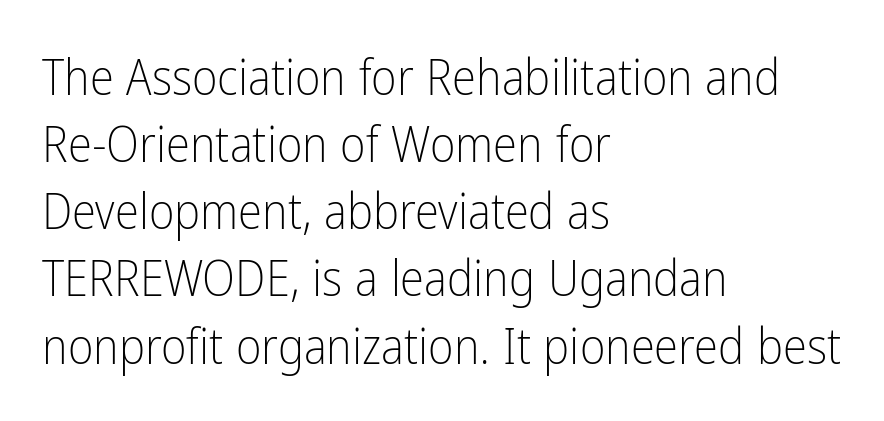
Line spacing here is normal. Look at the tracking — it's just the regular setting, nothing added. Here the designer chose a conventional face with non-uniform glyph widths. Font category for this specimen: sans-serif. Which margin do the lines hug? The left one — the right edge is uneven. These lines were composed using upright roman letters.
